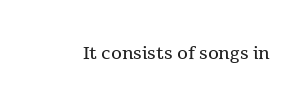
The rendering keeps characters at their native spacing. The font sits on the lighter half of the weight spectrum, regular included. Quick note: underline off. Is there any slant? The stems are plumb.
